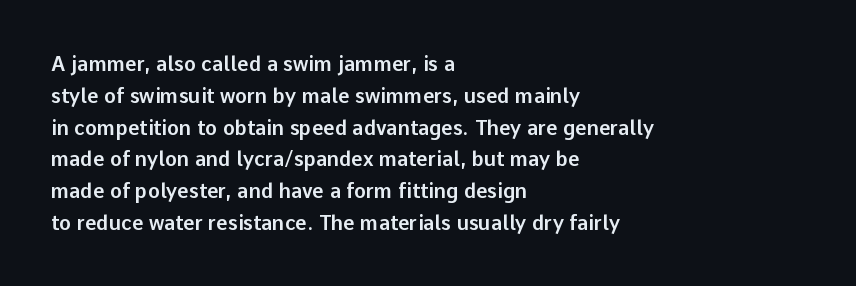
The letterforms sit shoulder to shoulder at normal distance. Ordinary non-slanted type is in use. All the whitespace from short lines collects on the right. The space between consecutive lines is moderate. The area under the type is left untouched.
